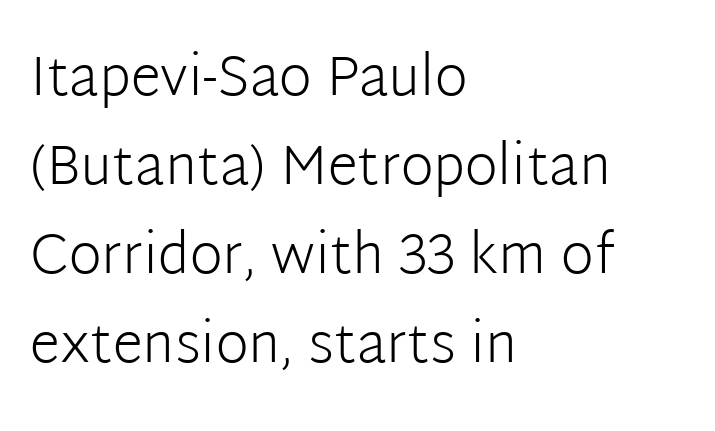
Q: Is the text bold? A: No.
Q: Is the text italic (slanted)? A: No, it is upright.
Q: Is the typeface a serif or a sans-serif typeface? A: Sans-serif.
Q: Is the text underlined? A: No.
Q: How is the paragraph aligned? A: Left-aligned.
Q: Is the spacing between letters normal or unusually wide? A: Normal.
Q: Is the spacing between lines tight, normal or loose? A: Normal.
Q: Width (condensed, normal, or wide)? A: Normal.
Q: Stroke contrast? A: Low.
Q: x-height? A: Medium.
Q: Monospaced? A: No.
